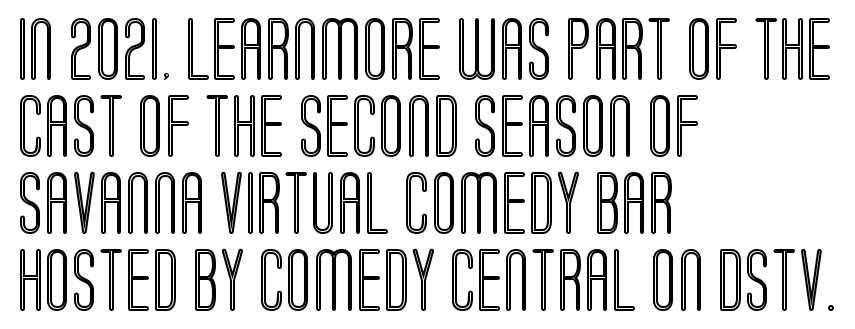
{"italic": "no", "width": "condensed", "x_height": "large", "monospaced": "no", "underline": "no", "align": "left", "line_spacing_ratio": 1.22, "letter_spacing": "normal", "letter_spacing_em": 0.0, "glyph_px": 63}
